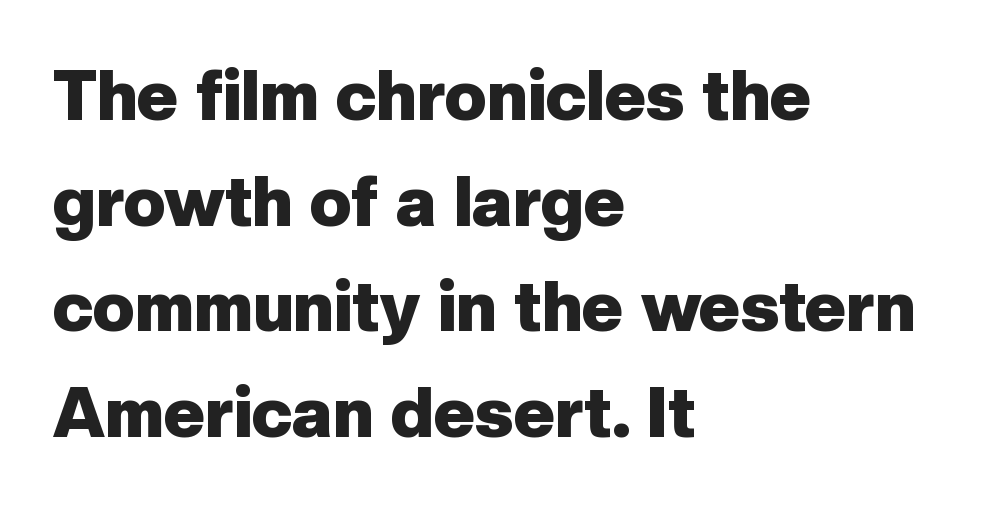
Q: Is the text bold? A: Yes.
Q: Is the text italic (slanted)? A: No, it is upright.
Q: Is the typeface a serif or a sans-serif typeface? A: Sans-serif.
Q: Is the text underlined? A: No.
Q: How is the paragraph aligned? A: Left-aligned.
Q: Is the spacing between letters normal or unusually wide? A: Normal.
Q: Is the spacing between lines tight, normal or loose? A: Normal.
Q: Width (condensed, normal, or wide)? A: Normal.
Q: Stroke contrast? A: Low.
Q: x-height? A: Medium.
Q: Monospaced? A: No.
